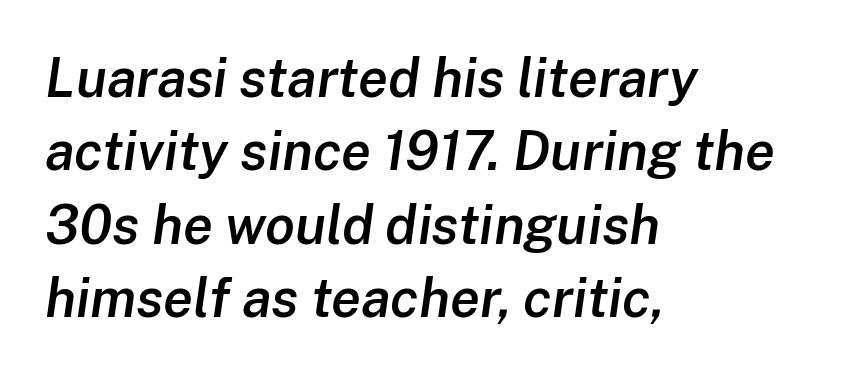
{"italic": "yes", "lean": "right", "slant_degrees": 8, "bold": "semi", "weight": "semibold", "width": "normal", "stroke_contrast": "low", "x_height": "medium", "monospaced": "no", "underline": "no", "align": "left", "line_spacing": "normal", "line_spacing_ratio": 1.36, "letter_spacing": "normal", "letter_spacing_em": 0.0, "glyph_px": 54}
